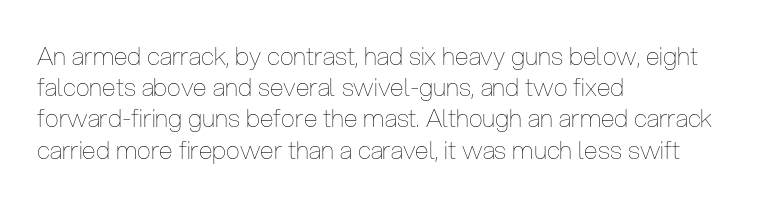
{"italic": "no", "bold": "no", "underline": "no", "align": "left", "line_spacing": "normal", "line_spacing_ratio": 1.25, "letter_spacing": "normal", "letter_spacing_em": 0.0, "glyph_px": 25}
